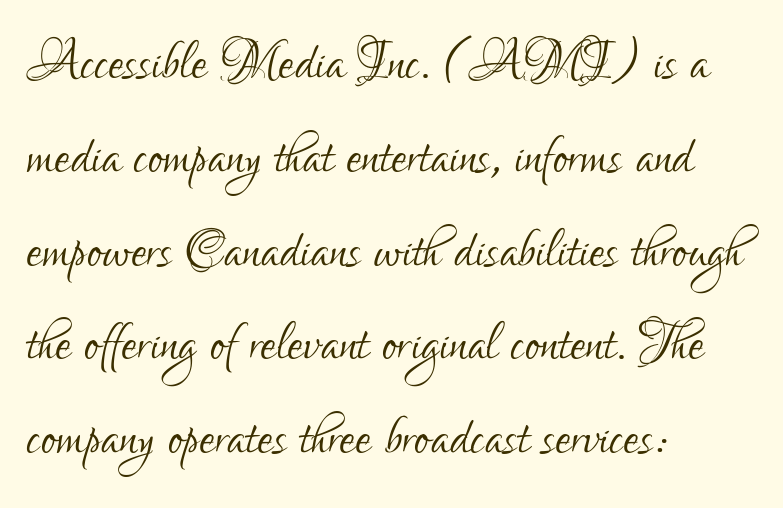
{"serif": "no", "bold": "no", "weight": "light", "width": "condensed", "stroke_contrast": "low", "x_height": "small", "monospaced": "no", "underline": "no", "align": "left", "line_spacing": "normal", "line_spacing_ratio": 1.34, "letter_spacing": "normal", "letter_spacing_em": 0.0, "glyph_px": 70}
